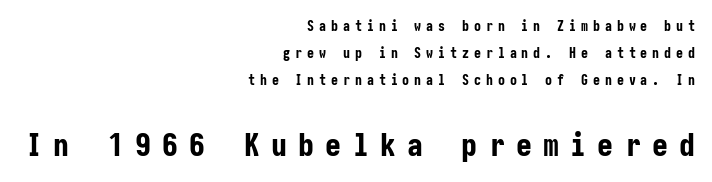
The image shows 32 px bold, condensed sans-serif type, upright; set right-aligned, loose line spacing (1.93x), unusually wide letter spacing (+0.35 em), not underlined; the second (bottom) block is 2.29x larger; low stroke contrast and a medium x-height.
